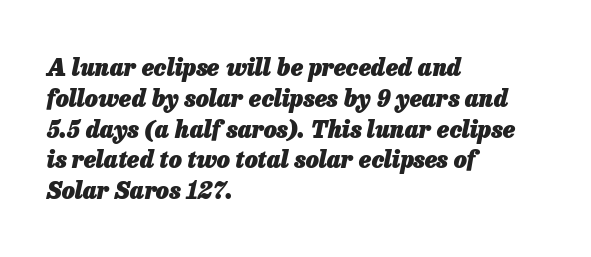
The image shows 23 px bold type, italic (leaning right); set left-aligned, normal line spacing (1.34x), normal letter spacing, not underlined.
